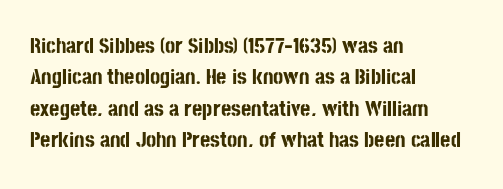
The vertical gap from one line to the next is medium. Bold? Absolutely — the strokes are thick and heavy. Plain, unruled lines of type. The ragged edge is on the right, which tells us the setting is flush left.
